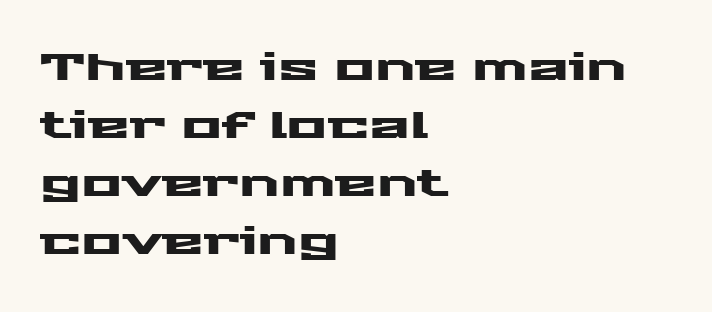
The image shows 38 px wide sans-serif type, upright; set left-aligned, normal line spacing (1.53x), normal letter spacing, not underlined; medium stroke contrast and a medium x-height.
